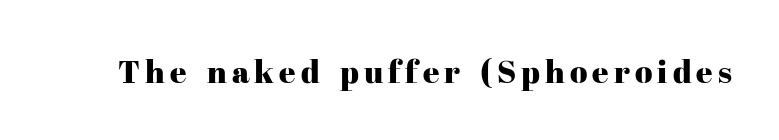
Q: Is the text italic (slanted)? A: No, it is upright.
Q: Is the typeface a serif or a sans-serif typeface? A: Serif.
Q: Is the text underlined? A: No.
Q: Width (condensed, normal, or wide)? A: Normal.
Q: Stroke contrast? A: High.
Q: x-height? A: Medium.
Q: Monospaced? A: No.
